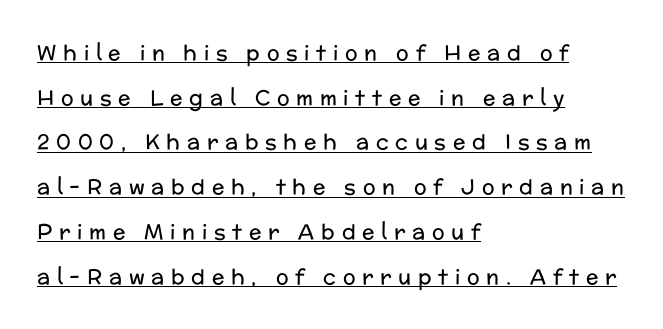
Q: Is the text bold? A: No.
Q: Is the text italic (slanted)? A: No, it is upright.
Q: Is the text underlined? A: Yes.
Q: How is the paragraph aligned? A: Left-aligned.
Q: Is the spacing between letters normal or unusually wide? A: Unusually wide.
Q: Is the spacing between lines tight, normal or loose? A: Loose.
